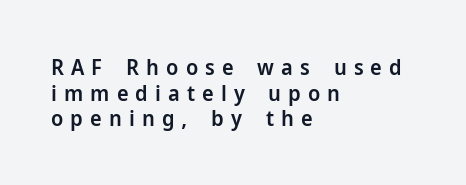
The image shows 22 px text type, upright; set left-aligned, line spacing 1.16x, unusually wide letter spacing (+0.32 em), not underlined.
